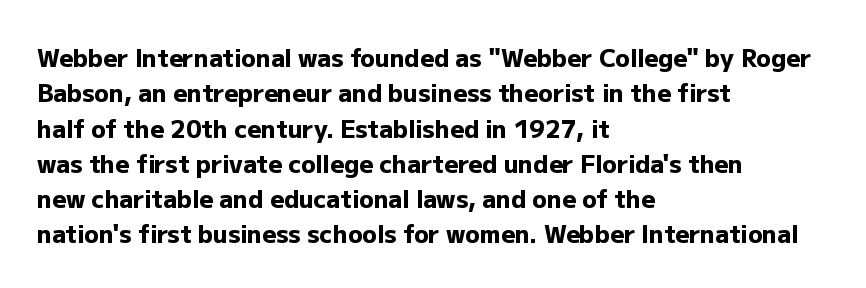
{"italic": "no", "bold": "yes", "underline": "no", "align": "left", "line_spacing": "normal", "line_spacing_ratio": 1.47, "letter_spacing": "normal", "letter_spacing_em": 0.0, "glyph_px": 24}
